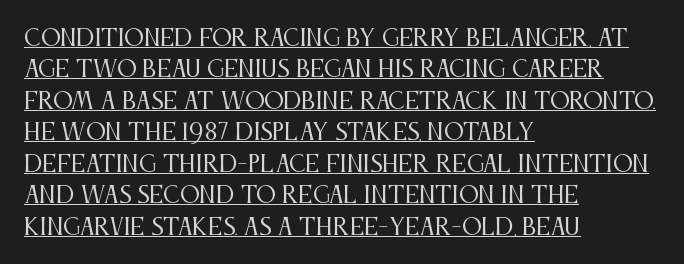
Q: Is the text bold? A: No.
Q: Is the text italic (slanted)? A: No, it is upright.
Q: Is the text underlined? A: Yes.
Q: How is the paragraph aligned? A: Left-aligned.
Q: Is the spacing between letters normal or unusually wide? A: Normal.
Q: Is the spacing between lines tight, normal or loose? A: Normal.
